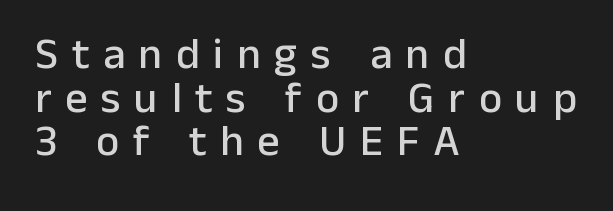
Q: Is the text italic (slanted)? A: No, it is upright.
Q: Is the typeface a serif or a sans-serif typeface? A: Sans-serif.
Q: Is the text underlined? A: No.
Q: How is the paragraph aligned? A: Left-aligned.
Q: Is the spacing between letters normal or unusually wide? A: Unusually wide.
Q: Is the spacing between lines tight, normal or loose? A: Tight.
Q: Width (condensed, normal, or wide)? A: Normal.
Q: Stroke contrast? A: Low.
Q: x-height? A: Medium.
Q: Monospaced? A: No.
